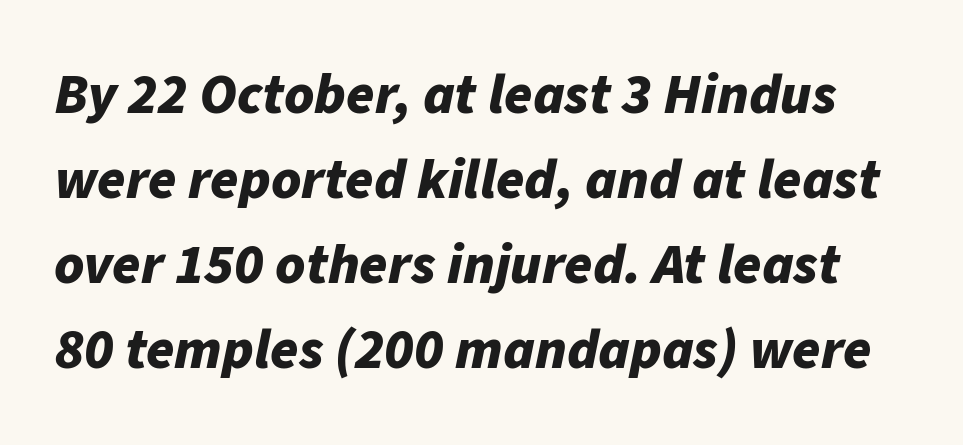
The image shows 57 px bold type, italic (leaning right); set normal line spacing (1.49x), normal letter spacing, not underlined; low stroke contrast and a medium x-height.
